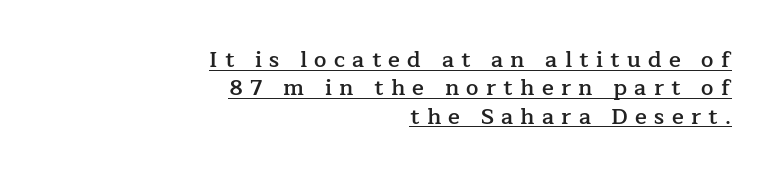
Q: Is the text bold? A: Semi-bold.
Q: Is the text italic (slanted)? A: No, it is upright.
Q: Is the text underlined? A: Yes.
Q: How is the paragraph aligned? A: Right-aligned.
Q: Is the spacing between letters normal or unusually wide? A: Unusually wide.
Q: Is the spacing between lines tight, normal or loose? A: Normal.
